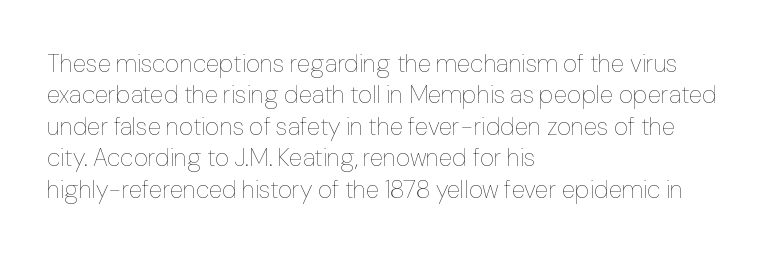
Q: Is the text bold? A: No.
Q: Is the text italic (slanted)? A: No, it is upright.
Q: Is the text underlined? A: No.
Q: How is the paragraph aligned? A: Left-aligned.
Q: Is the spacing between letters normal or unusually wide? A: Normal.
Q: Is the spacing between lines tight, normal or loose? A: Normal.
